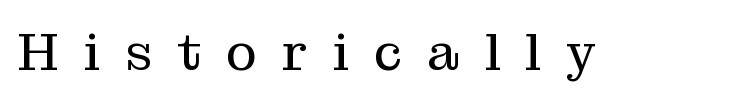
{"serif": "yes", "italic": "no", "bold": "no", "weight": "regular", "width": "normal", "stroke_contrast": "medium", "x_height": "medium", "monospaced": "no", "underline": "no", "letter_spacing": "wide", "letter_spacing_em": 0.48, "glyph_px": 52}
